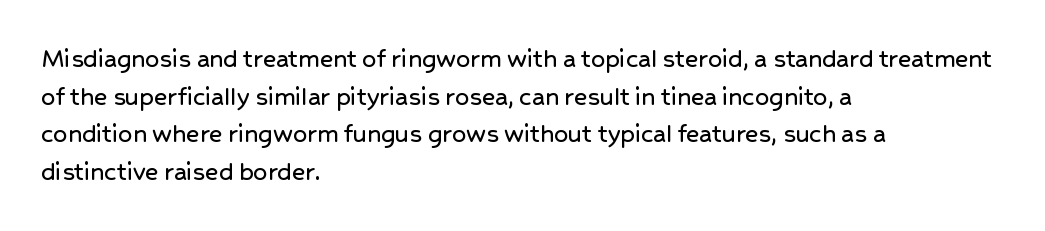
Is there much room between lines? A standard amount, neither cramped nor airy. The face used here is a sans, in the tradition of grotesques and geometrics. This sample uses plain, unmodified letter spacing. You can tell it's not italic because the verticals are truly vertical.
